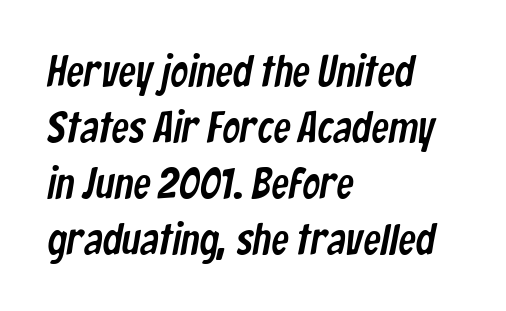
{"serif": "no", "width": "condensed", "stroke_contrast": "low", "x_height": "medium", "monospaced": "no", "underline": "no", "align": "left", "line_spacing": "normal", "line_spacing_ratio": 1.27, "letter_spacing": "normal", "letter_spacing_em": 0.0, "glyph_px": 44}
